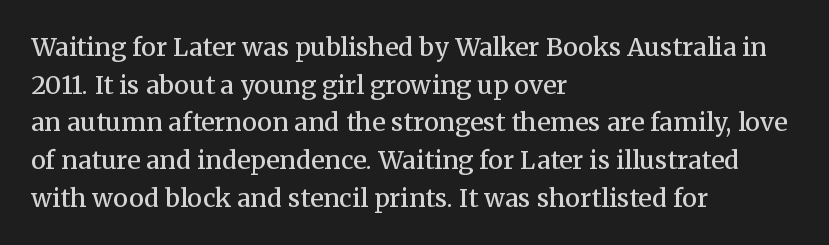
Q: Is the text bold? A: Semi-bold.
Q: Is the text italic (slanted)? A: No, it is upright.
Q: Is the text underlined? A: No.
Q: How is the paragraph aligned? A: Left-aligned.
Q: Is the spacing between letters normal or unusually wide? A: Normal.
Q: Is the spacing between lines tight, normal or loose? A: Normal.
